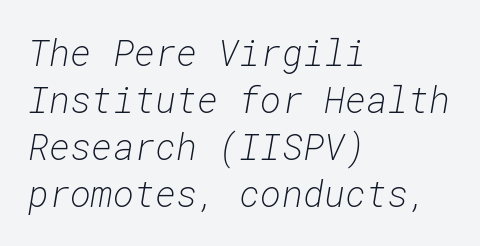
Check under the words: just untouched page. Nothing unusual about the tracking: characters are spaced as the font intends. These lines stack with their left ends in a neat column. Is this a fixed-width face? Yes — each glyph sits in an identical cell. Nothing heavy about these letters — not bold at all. The letters are slanted; this is an italic face.
